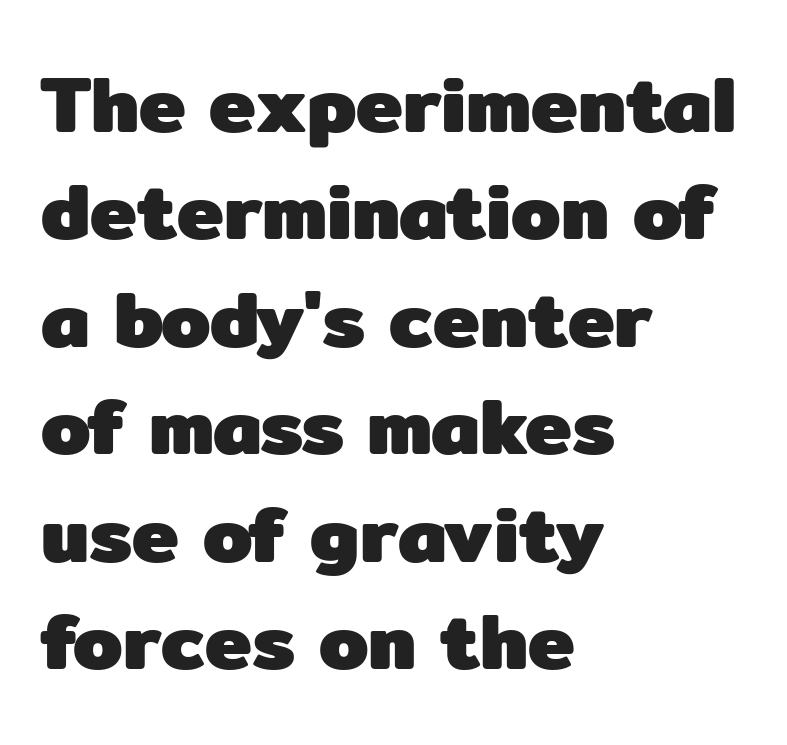
Horizontal alignment here is leftward, the default for most running prose. The letters stand straight up with perfectly vertical stems. Note the varied advance widths — an 'i' is clearly narrower than an 'm'. The block of text has a typical density, with ordinary space between rows. This rendering leaves character spacing at its baseline value. The area under the type is left untouched.
